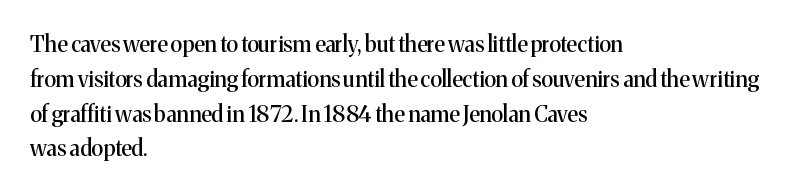
{"italic": "no", "underline": "no", "align": "left", "line_spacing": "normal", "line_spacing_ratio": 1.58, "letter_spacing": "normal", "letter_spacing_em": 0.0, "glyph_px": 22}
